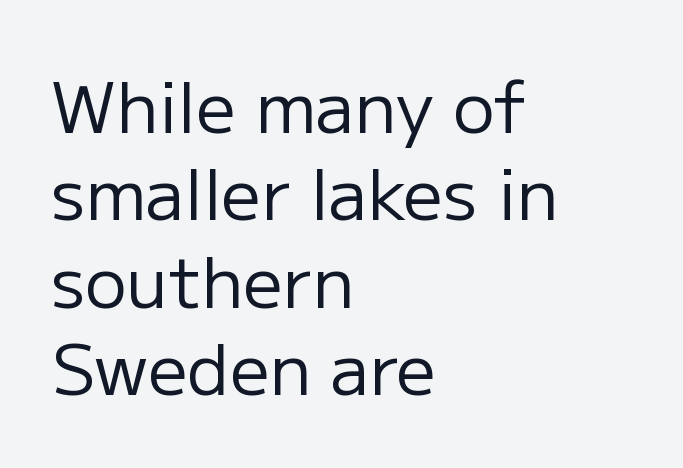
How are the letters spaced? Ordinarily, with no added tracking. This rendering employs a face without finishing strokes, i.e., a sans-serif. Do the characters align in a grid? No, the font is proportional. Compared with typical paragraphs, the rows here are spaced about the same.
